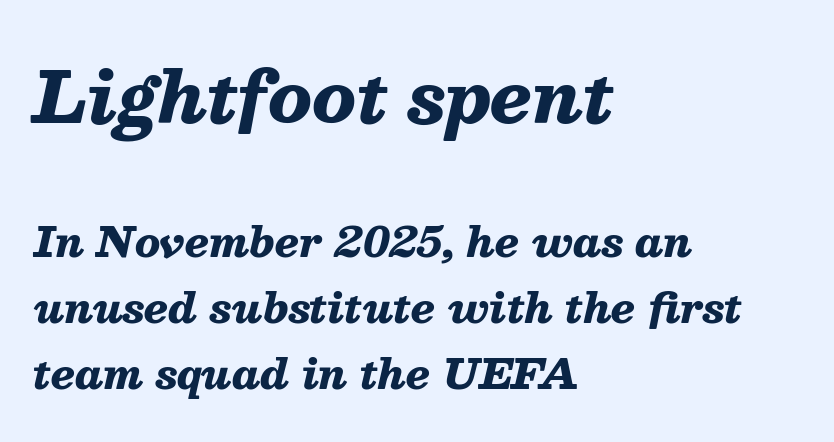
The words here are not underlined. Think of a printed novel: that variable character pitch is what you see here. The face used here appears at its bigger size in the upper chunk. Visually the block forms a straight wall on the left and a jagged coastline on the right.
